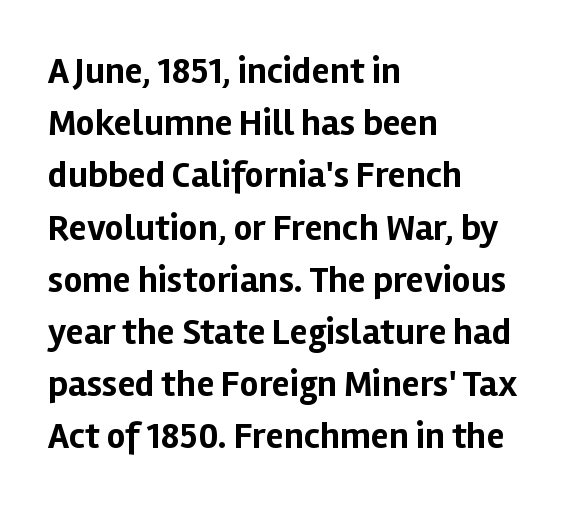
Q: Is the text bold? A: Yes.
Q: Is the text italic (slanted)? A: No, it is upright.
Q: Is the typeface a serif or a sans-serif typeface? A: Sans-serif.
Q: Is the text underlined? A: No.
Q: How is the paragraph aligned? A: Left-aligned.
Q: Is the spacing between letters normal or unusually wide? A: Normal.
Q: Is the spacing between lines tight, normal or loose? A: Normal.
Q: Width (condensed, normal, or wide)? A: Normal.
Q: Stroke contrast? A: Low.
Q: x-height? A: Medium.
Q: Monospaced? A: No.
